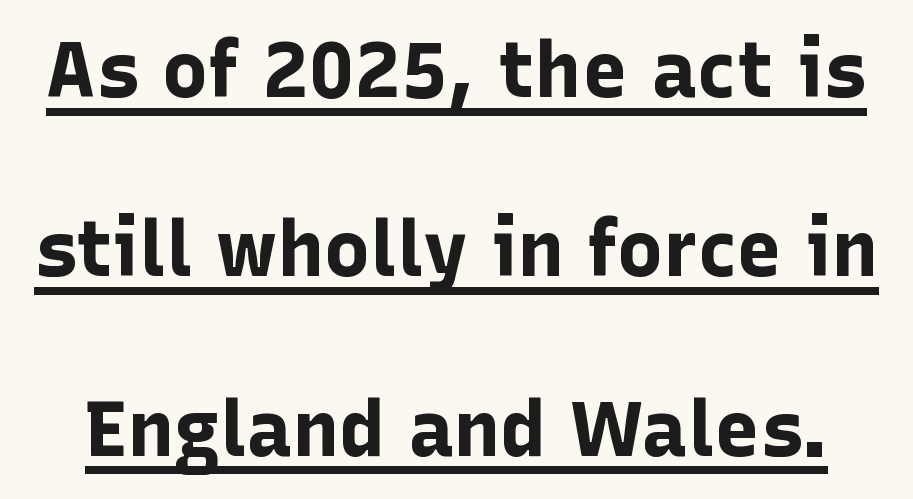
The image shows 77 px bold sans-serif type, upright; set loose line spacing (2.33x), normal letter spacing, underlined; low stroke contrast and a medium x-height.
